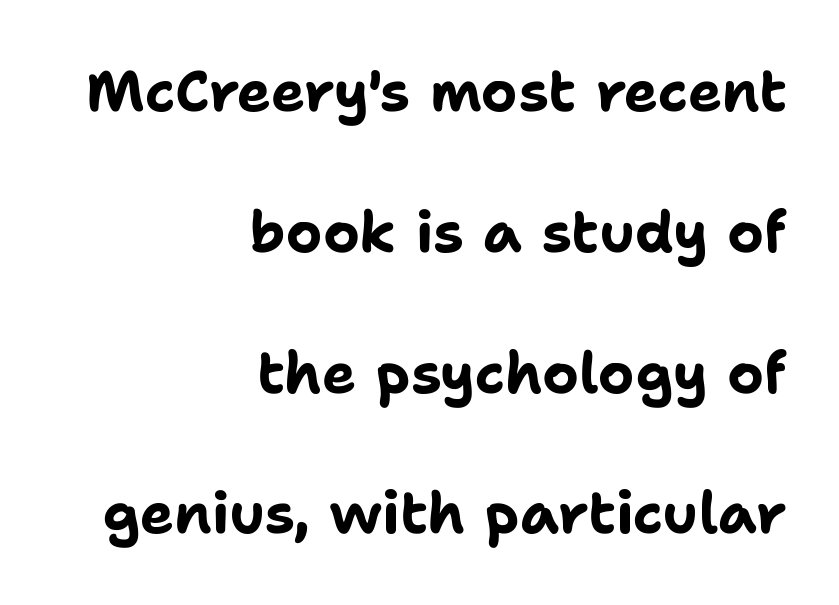
{"serif": "no", "italic": "no", "bold": "yes", "weight": "bold", "width": "normal", "stroke_contrast": "low", "x_height": "medium", "monospaced": "no", "underline": "no", "align": "right", "line_spacing": "loose", "line_spacing_ratio": 2.47, "letter_spacing": "normal", "letter_spacing_em": 0.0, "glyph_px": 57}
